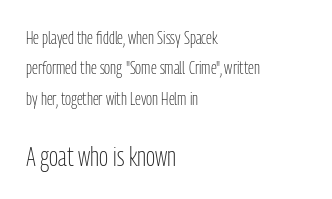
{"italic": "no", "bold": "no", "underline": "no", "align": "left", "line_spacing": "normal", "line_spacing_ratio": 1.69, "letter_spacing": "normal", "letter_spacing_em": 0.0, "larger_block": "second", "size_ratio": 1.5, "glyph_px": 27}
